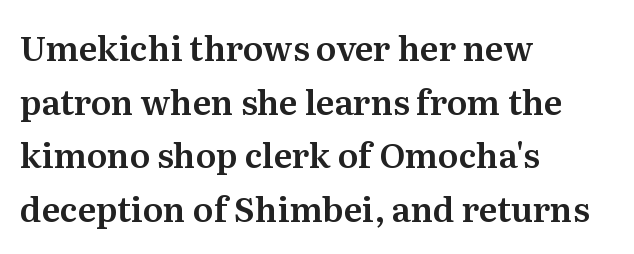
The image shows 34 px serif type, upright; set left-aligned, normal line spacing (1.58x), normal letter spacing, not underlined; medium stroke contrast and a medium x-height.
